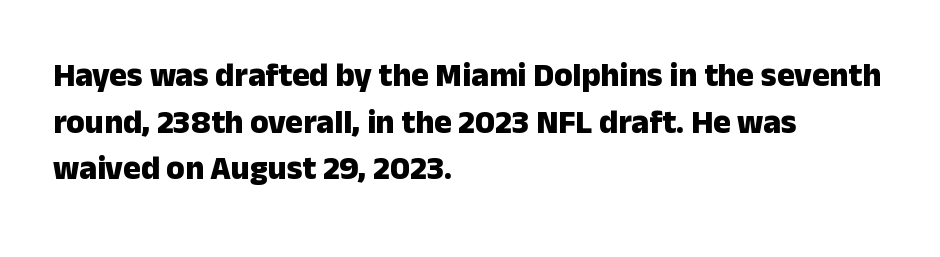
Q: Is the text bold? A: Yes.
Q: Is the text italic (slanted)? A: No, it is upright.
Q: Is the typeface a serif or a sans-serif typeface? A: Sans-serif.
Q: Is the text underlined? A: No.
Q: How is the paragraph aligned? A: Left-aligned.
Q: Is the spacing between letters normal or unusually wide? A: Normal.
Q: Is the spacing between lines tight, normal or loose? A: Normal.
Q: Width (condensed, normal, or wide)? A: Normal.
Q: Stroke contrast? A: Low.
Q: x-height? A: Medium.
Q: Monospaced? A: No.
